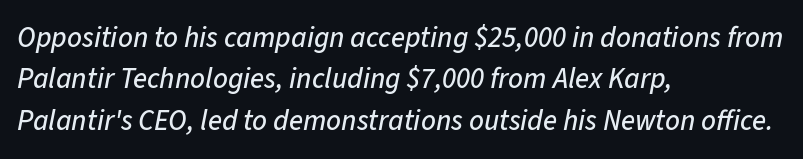
The compositor pushed each line to the left boundary. Glyph-to-glyph distance matches everyday printed text. The glyphs look as if they've been sheared to an angle. A bare baseline throughout the passage.
